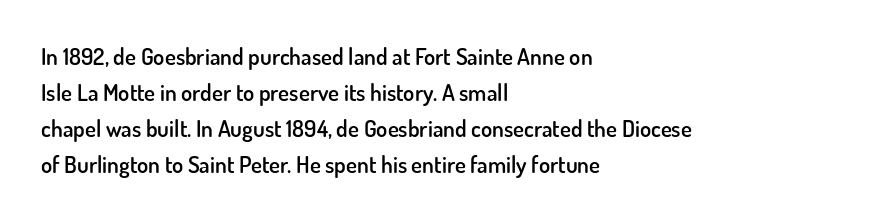
Visually the block forms a straight wall on the left and a jagged coastline on the right. Bold? Not quite — semibold, heavier than regular but stopping short. Horizontal bands of white between lines are of average thickness. Inter-character spacing is left at the font's built-in metrics.
